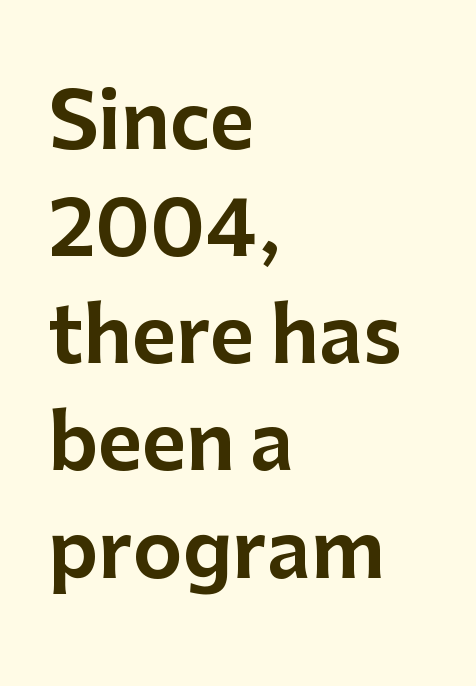
The image shows 76 px sans-serif type, upright; set left-aligned, normal line spacing (1.41x), normal letter spacing, not underlined; low stroke contrast and a medium x-height.
